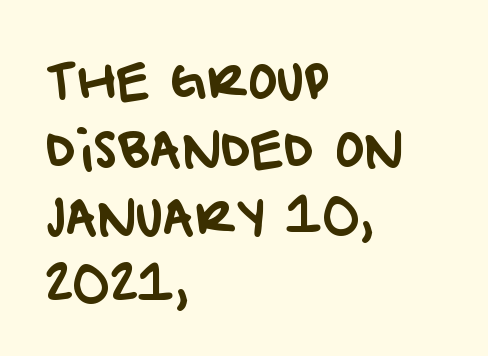
Typographically, this falls in the sans-serif category. Between one letter and the next there's only the usual sliver of space. Each line starts at the same left margin while the right side varies. Rule under the text: the space is simply empty. This block has exactly the height ordinary leading produces.
